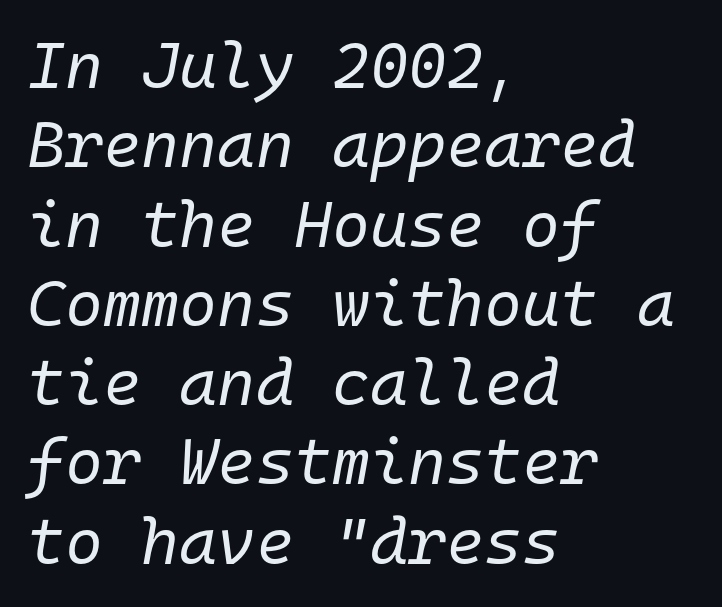
It's the slanting kind of type. If you drew a ruler down the left edge, every line would touch it. Default kerning and tracking; the words read as compact shapes. Think standard paragraph weight, or any step lighter than that. A typesetter would call this monospace, since all characters share one set width. Just letters on the line, the space beneath them empty.
